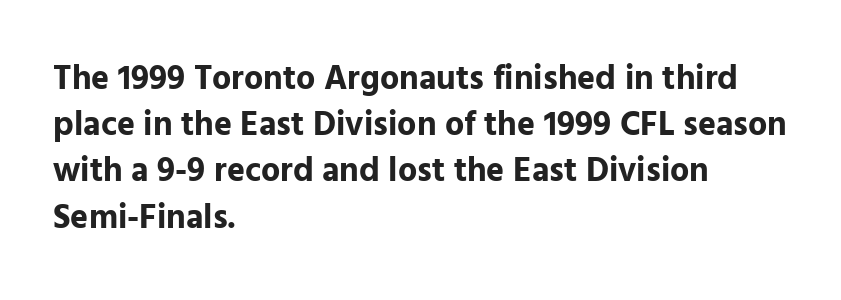
Q: Is the text bold? A: Yes.
Q: Is the text italic (slanted)? A: No, it is upright.
Q: Is the typeface a serif or a sans-serif typeface? A: Sans-serif.
Q: Is the text underlined? A: No.
Q: How is the paragraph aligned? A: Left-aligned.
Q: Is the spacing between letters normal or unusually wide? A: Normal.
Q: Is the spacing between lines tight, normal or loose? A: Normal.
Q: Width (condensed, normal, or wide)? A: Normal.
Q: Stroke contrast? A: Low.
Q: x-height? A: Medium.
Q: Monospaced? A: No.
